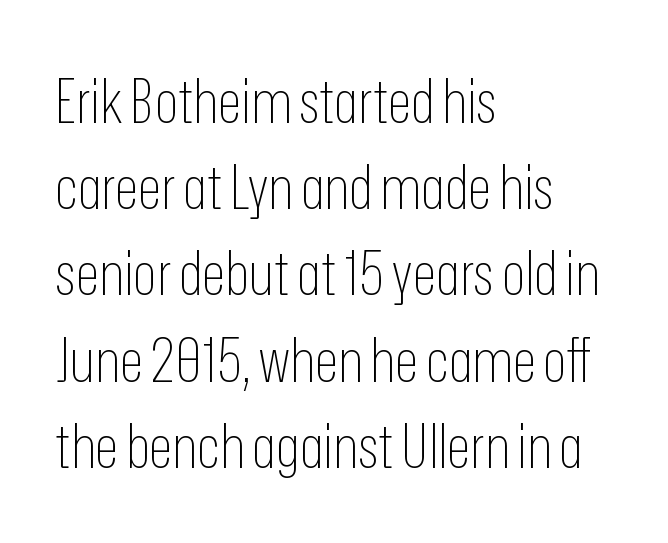
Q: Is the text bold? A: No.
Q: Is the text italic (slanted)? A: No, it is upright.
Q: Is the typeface a serif or a sans-serif typeface? A: Sans-serif.
Q: Is the text underlined? A: No.
Q: How is the paragraph aligned? A: Left-aligned.
Q: Is the spacing between letters normal or unusually wide? A: Normal.
Q: Is the spacing between lines tight, normal or loose? A: Normal.
Q: Width (condensed, normal, or wide)? A: Condensed.
Q: Stroke contrast? A: Low.
Q: x-height? A: Medium.
Q: Monospaced? A: No.
